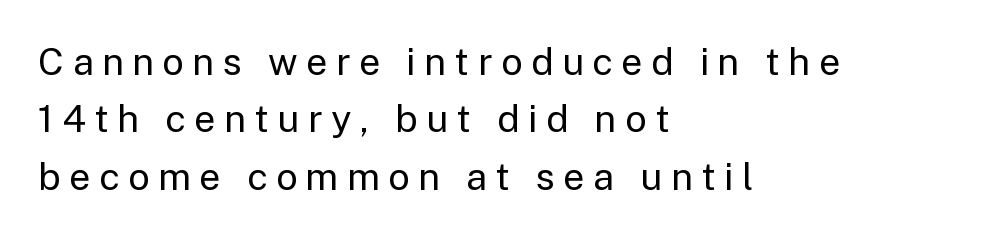
The image shows 38 px regular-weight sans-serif type, upright; set left-aligned, normal line spacing (1.51x), unusually wide letter spacing (+0.22 em), not underlined; low stroke contrast and a medium x-height.
